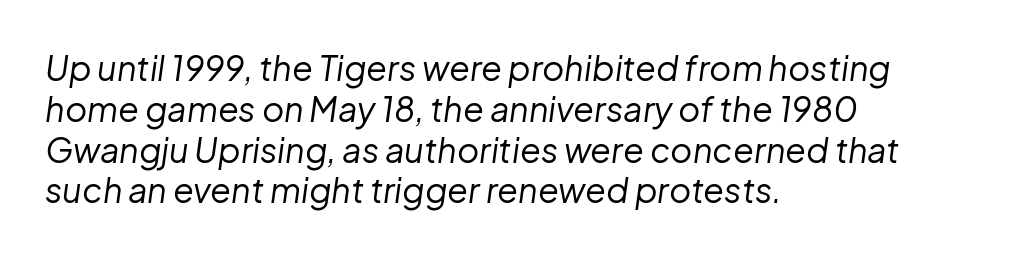
The image shows 34 px regular-weight type, italic (leaning right); set left-aligned, line spacing 1.2x, normal letter spacing, not underlined; low stroke contrast and a medium x-height.
